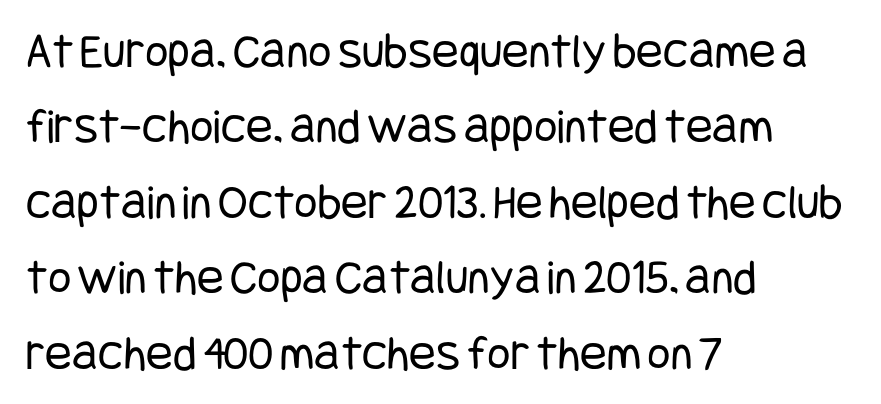
{"serif": "no", "italic": "no", "bold": "no", "weight": "regular", "width": "condensed", "stroke_contrast": "low", "x_height": "large", "underline": "no", "align": "left", "line_spacing": "normal", "line_spacing_ratio": 1.51, "letter_spacing": "normal", "letter_spacing_em": 0.0, "glyph_px": 50}
